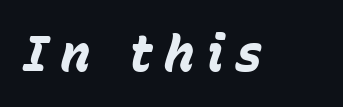
{"italic": "yes", "lean": "right", "slant_degrees": 15, "bold": "yes", "weight": "bold", "width": "normal", "stroke_contrast": "low", "x_height": "medium", "monospaced": "no", "underline": "no", "letter_spacing": "wide", "letter_spacing_em": 0.23, "glyph_px": 50}
